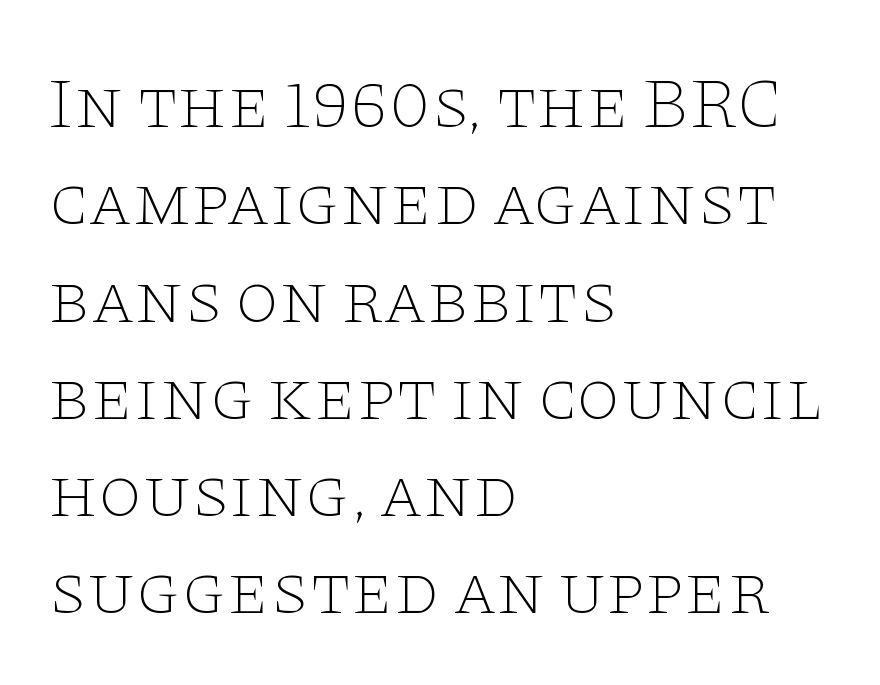
Compared with a typical body face, this is equally light or lighter still. Typographically, this falls in the serif category. Reading down the column, the eye jumps a familiar distance to each next line. Compared with typical body copy, the letter spacing here is the same. Spacing verdict: proportional, widths tailored to each character.
